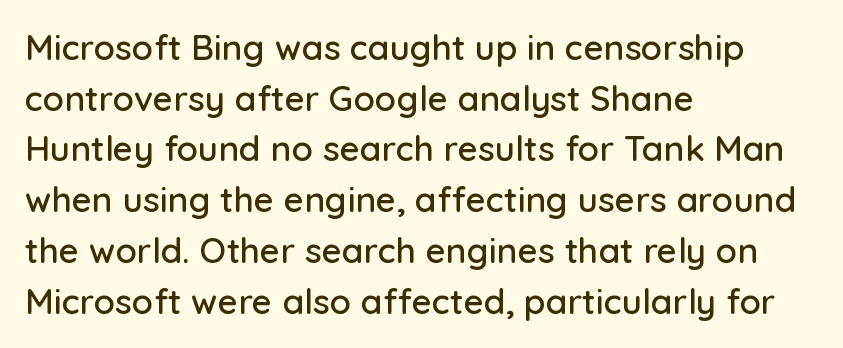
Vertically, the passage feels balanced, rows spaced as you'd expect. A typesetter would mark this as roman, not italic. Type without underlining. Notice how the passage keeps a crisp vertical edge on the left only.
